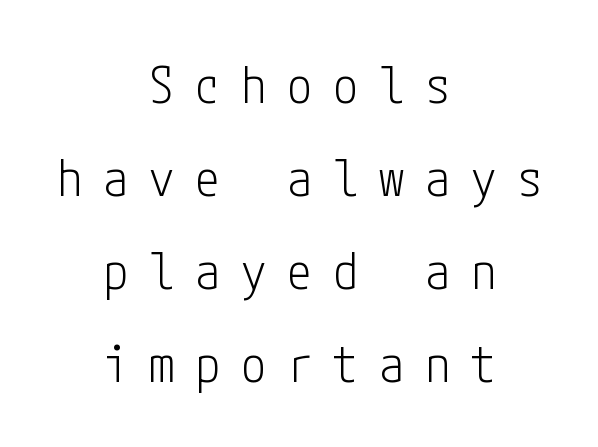
{"serif": "no", "italic": "no", "bold": "no", "weight": "light", "width": "condensed", "stroke_contrast": "low", "x_height": "medium", "underline": "no", "align": "center", "line_spacing_ratio": 1.86, "letter_spacing": "wide", "letter_spacing_em": 0.42, "glyph_px": 50}
